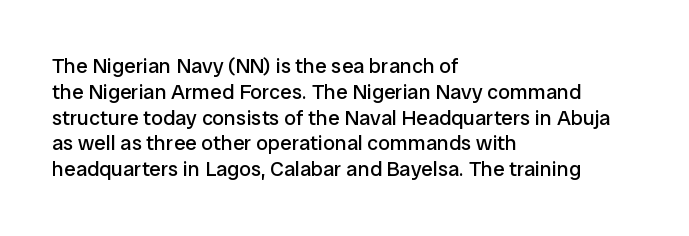
The image shows 21 px text type, upright; set left-aligned, line spacing 1.23x, normal letter spacing, not underlined.
